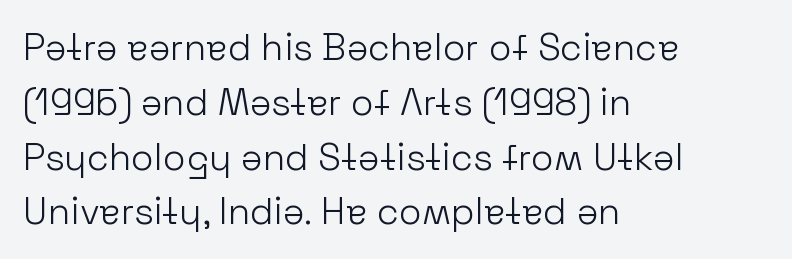
{"serif": "no", "italic": "no", "bold": "no", "weight": "light", "width": "normal", "stroke_contrast": "low", "x_height": "medium", "monospaced": "no", "underline": "no", "align": "left", "line_spacing": "normal", "line_spacing_ratio": 1.48, "letter_spacing": "normal", "letter_spacing_em": 0.0, "glyph_px": 37}
